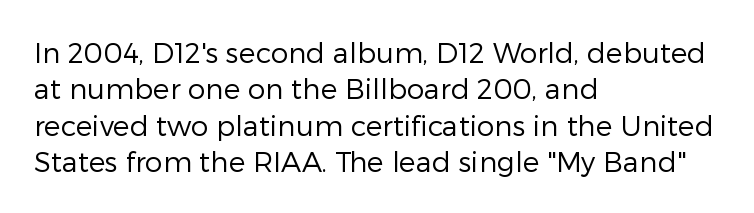
{"serif": "no", "italic": "no", "bold": "no", "weight": "regular", "width": "normal", "stroke_contrast": "low", "x_height": "medium", "monospaced": "no", "underline": "no", "align": "left", "line_spacing": "normal", "line_spacing_ratio": 1.3, "letter_spacing": "normal", "letter_spacing_em": 0.0, "glyph_px": 28}
